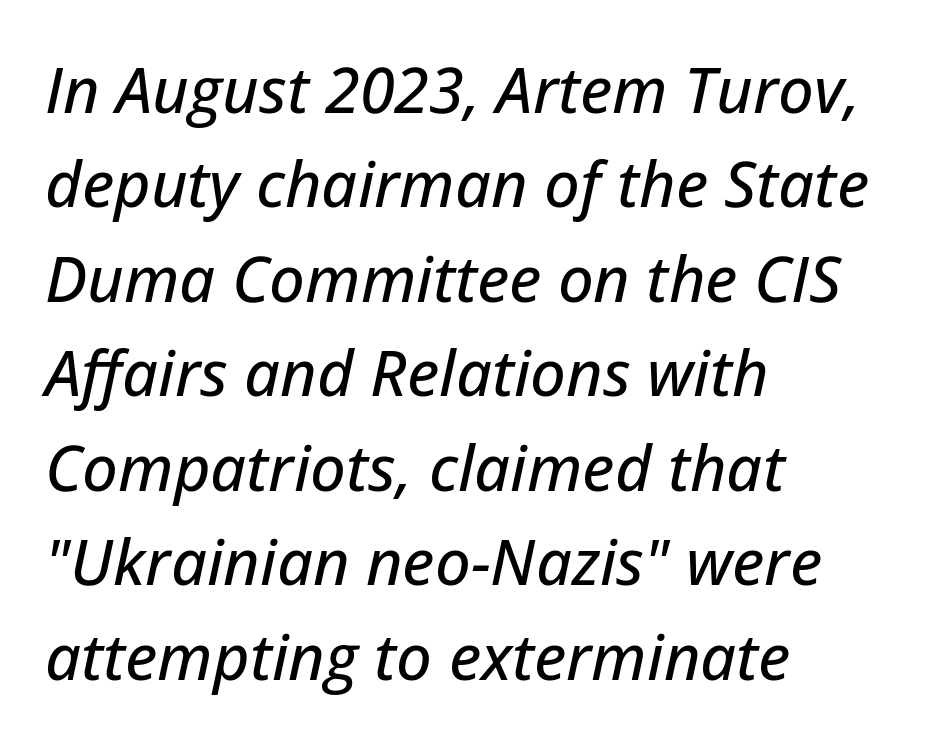
Do the characters align in a grid? No, the font is proportional. Notice how descenders clear the ascenders below comfortably — that's standard leading. The setting favours the left margin, as ordinary paragraphs usually do. Quick note: underline off. The passage shown leans; its letterforms are oblique. A typesetter would call this zero additional tracking.
